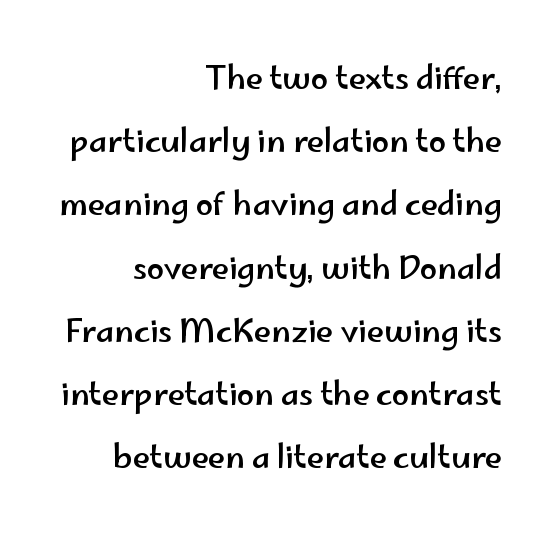
This sample trades compactness for vertical openness between lines. Letters rest on an invisible, unmarked baseline. How are the letters spaced? Ordinarily, with no added tracking. The lines are quadded right.
